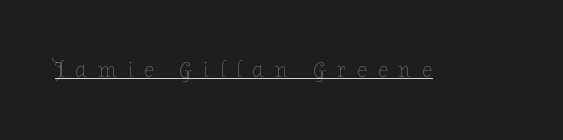
The image shows 23 px text type, upright; set unusually wide letter spacing (+0.47 em), underlined.
